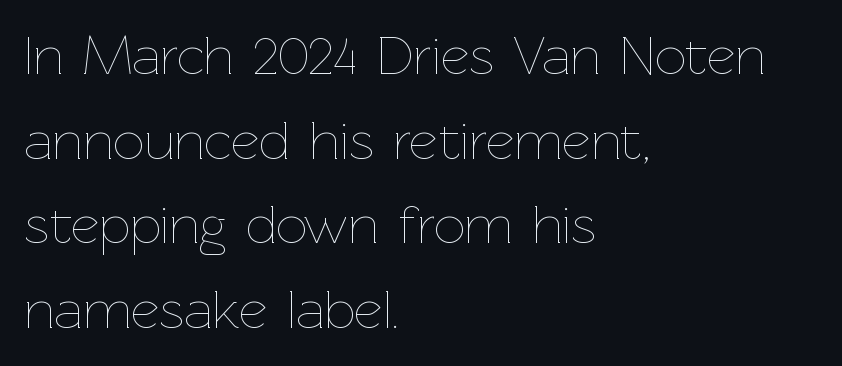
A typesetter would call this leading conventional body-copy spacing. Compared with a centered layout, this one pins lines to the left instead. Underline: absent. No italicization has been applied; the sample stays upright. A typesetter would call this proportional, since set widths differ per character.
